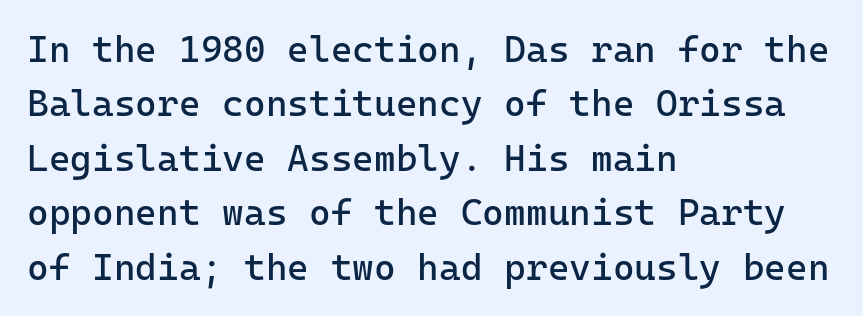
The image shows 37 px regular-weight sans-serif type, upright, monospaced; set left-aligned, normal line spacing (1.47x), normal letter spacing, not underlined; low stroke contrast and a medium x-height.
